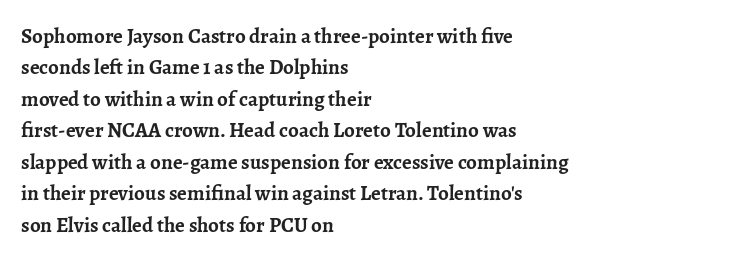
Q: Is the text bold? A: Yes.
Q: Is the text italic (slanted)? A: No, it is upright.
Q: Is the text underlined? A: No.
Q: How is the paragraph aligned? A: Left-aligned.
Q: Is the spacing between letters normal or unusually wide? A: Normal.
Q: Is the spacing between lines tight, normal or loose? A: Normal.
